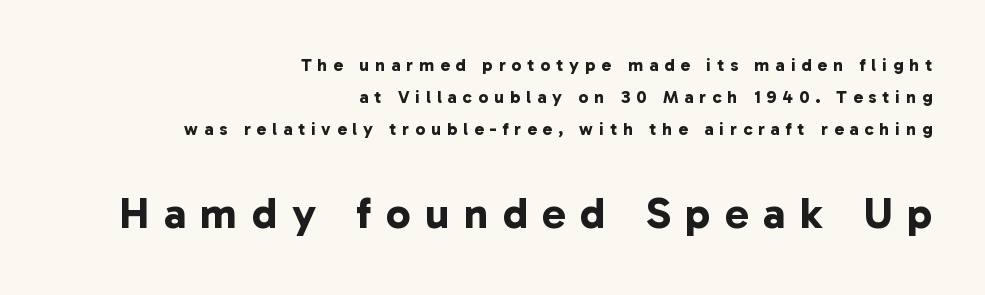
The image shows 44 px bold sans-serif type; set right-aligned, line spacing 1.78x, unusually wide letter spacing (+0.33 em), not underlined; the second (bottom) block is 2.44x larger; low stroke contrast and a medium x-height.
